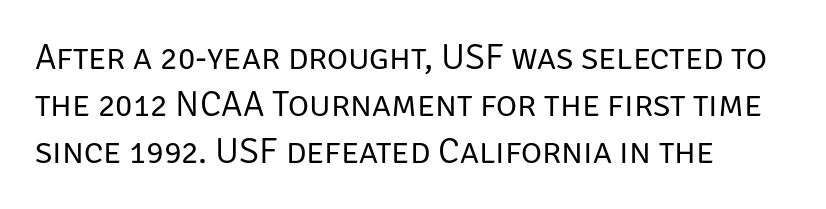
Font category for this specimen: sans-serif. The line-height multiplier appears to be the usual default. Bare-footed words on every line. Proportional: the letters do not fall into vertical columns. The letters stand straight up with perfectly vertical stems. The typesetter chose a ragged-right arrangement here.
